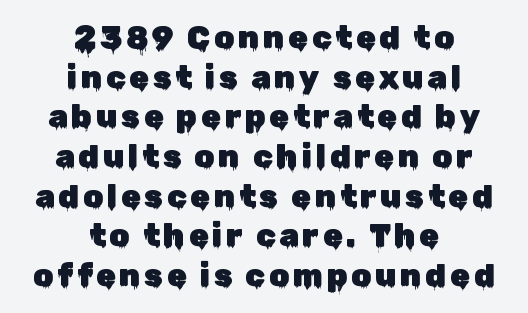
The image shows 32 px sans-serif type, upright; set centered, line spacing 1.24x, not underlined; low stroke contrast and a medium x-height.
